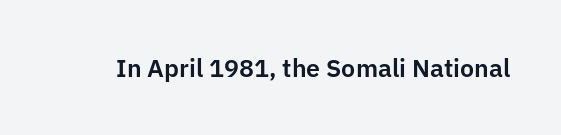
{"italic": "no", "underline": "no", "letter_spacing": "normal", "letter_spacing_em": 0.0, "glyph_px": 25}
